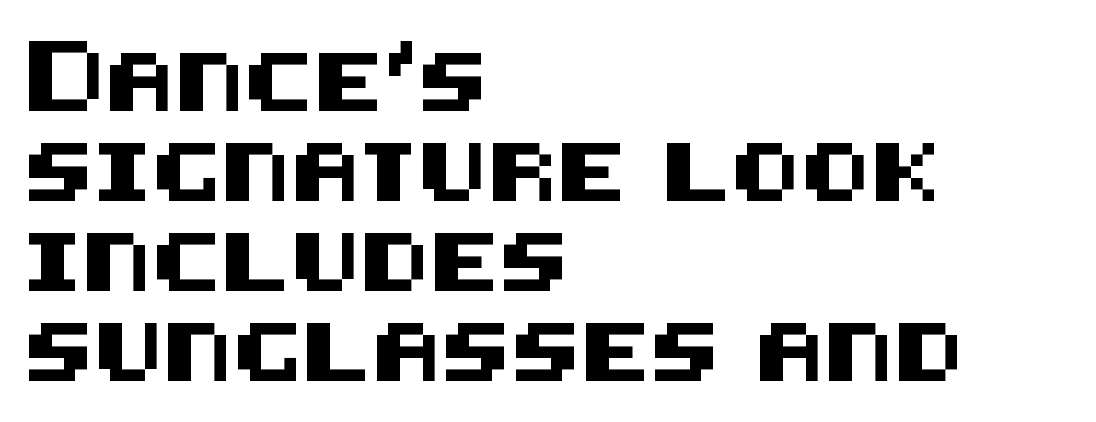
All the whitespace from short lines collects on the right. Plain, unruled lines of type. You can tell from the bare stems that sans-serif type was used. Designer's note — italics off, roman on. No extra tracking has been applied to these lines.
